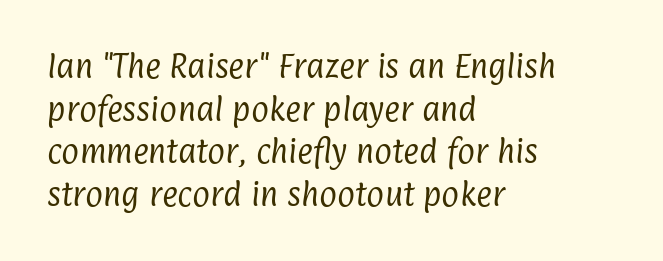
This rendering leaves character spacing at its baseline value. The space directly below the letters is spotless. Does the copy run flush right? No — it runs flush left. A typesetter would call this leading conventional body-copy spacing. Stems and bowls with no extra thickness — not bold.
